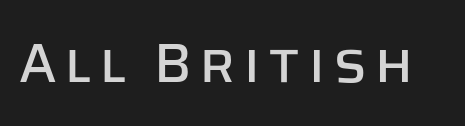
{"serif": "no", "italic": "no", "width": "normal", "stroke_contrast": "low", "x_height": "large", "monospaced": "no", "underline": "no", "glyph_px": 55}
